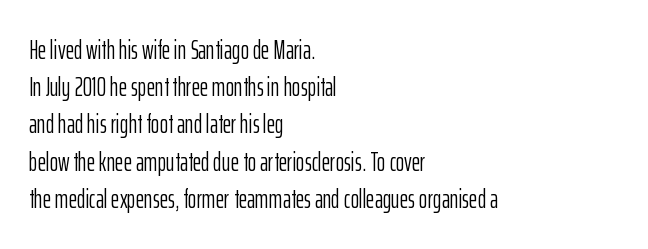
The image shows 26 px text type, upright; set left-aligned, normal line spacing (1.43x), normal letter spacing, not underlined.
